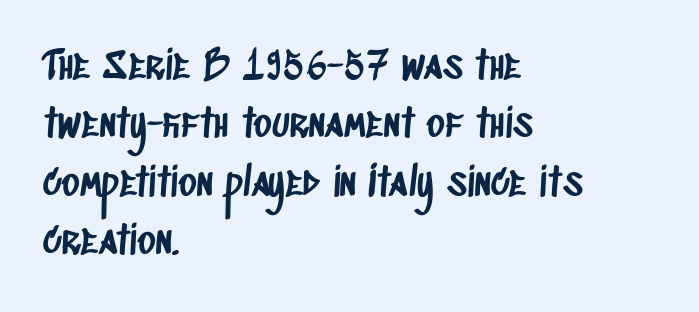
{"serif": "no", "width": "condensed", "stroke_contrast": "low", "x_height": "large", "monospaced": "no", "underline": "no", "align": "left", "line_spacing": "normal", "line_spacing_ratio": 1.5, "letter_spacing": "normal", "letter_spacing_em": 0.0, "glyph_px": 39}
